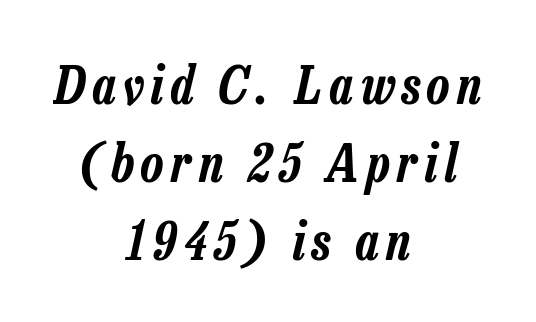
Q: Is the text italic (slanted)? A: Yes, it leans right by about 13 degrees.
Q: Is the text underlined? A: No.
Q: How is the paragraph aligned? A: Centered.
Q: Is the spacing between lines tight, normal or loose? A: Normal.
Q: Width (condensed, normal, or wide)? A: Condensed.
Q: Stroke contrast? A: Low.
Q: x-height? A: Medium.
Q: Monospaced? A: No.
